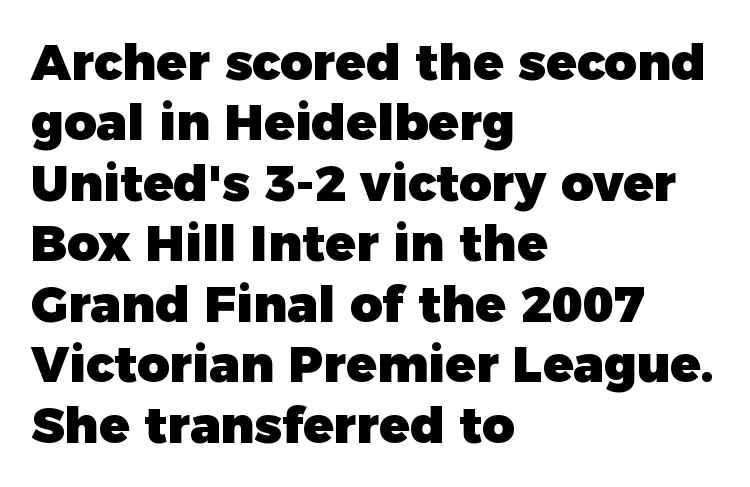
Q: Is the text bold? A: Yes.
Q: Is the text italic (slanted)? A: No, it is upright.
Q: Is the typeface a serif or a sans-serif typeface? A: Sans-serif.
Q: Is the text underlined? A: No.
Q: How is the paragraph aligned? A: Left-aligned.
Q: Is the spacing between letters normal or unusually wide? A: Normal.
Q: Width (condensed, normal, or wide)? A: Normal.
Q: Stroke contrast? A: Low.
Q: x-height? A: Medium.
Q: Monospaced? A: No.
